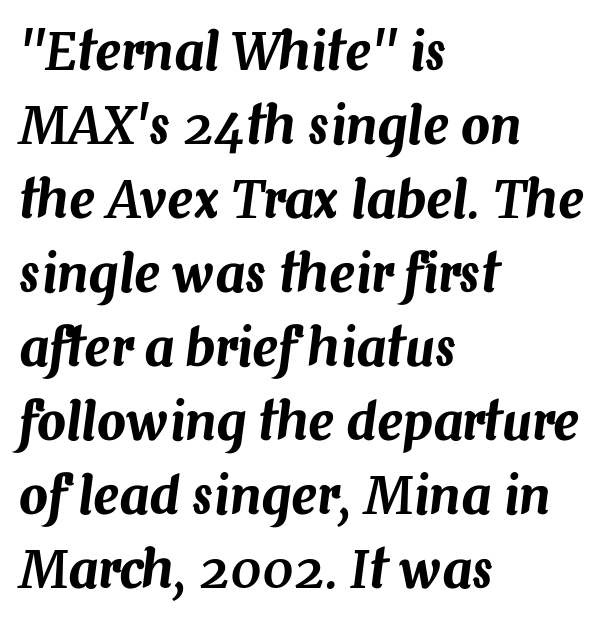
Q: Is the text italic (slanted)? A: Yes, it leans right by about 7 degrees.
Q: Is the text underlined? A: No.
Q: How is the paragraph aligned? A: Left-aligned.
Q: Is the spacing between letters normal or unusually wide? A: Normal.
Q: Is the spacing between lines tight, normal or loose? A: Normal.
Q: Width (condensed, normal, or wide)? A: Normal.
Q: Stroke contrast? A: Medium.
Q: x-height? A: Medium.
Q: Monospaced? A: No.
